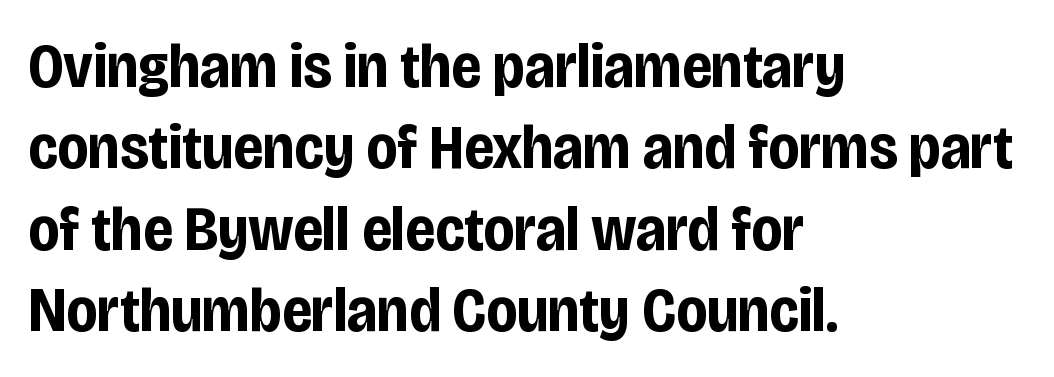
Q: Is the text bold? A: Yes.
Q: Is the text italic (slanted)? A: No, it is upright.
Q: Is the typeface a serif or a sans-serif typeface? A: Sans-serif.
Q: Is the text underlined? A: No.
Q: How is the paragraph aligned? A: Left-aligned.
Q: Is the spacing between letters normal or unusually wide? A: Normal.
Q: Is the spacing between lines tight, normal or loose? A: Normal.
Q: Width (condensed, normal, or wide)? A: Condensed.
Q: Stroke contrast? A: Low.
Q: x-height? A: Large.
Q: Monospaced? A: No.
